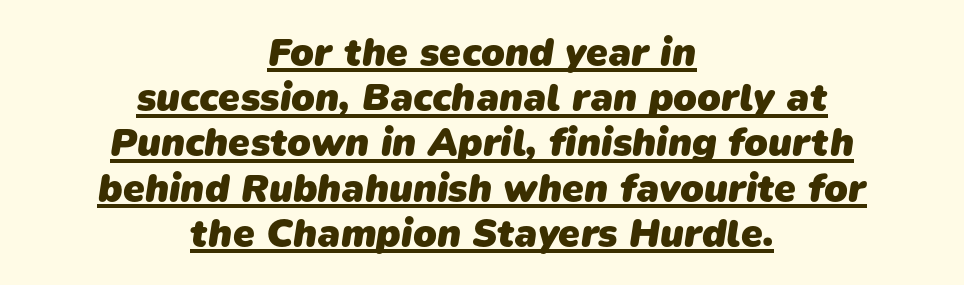
The image shows 39 px heavy sans-serif type; set centered, line spacing 1.16x, normal letter spacing, underlined; low stroke contrast and a medium x-height.
